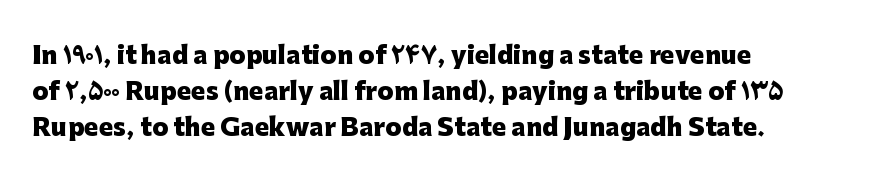
{"italic": "no", "bold": "yes", "underline": "no", "align": "left", "line_spacing": "normal", "line_spacing_ratio": 1.51, "letter_spacing": "normal", "letter_spacing_em": 0.0, "glyph_px": 24}
